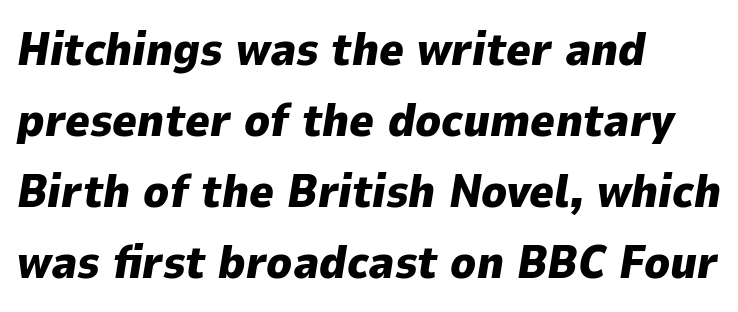
The image shows 47 px heavy type, italic (leaning right); set left-aligned, normal line spacing (1.51x), normal letter spacing, not underlined; low stroke contrast and a medium x-height.
